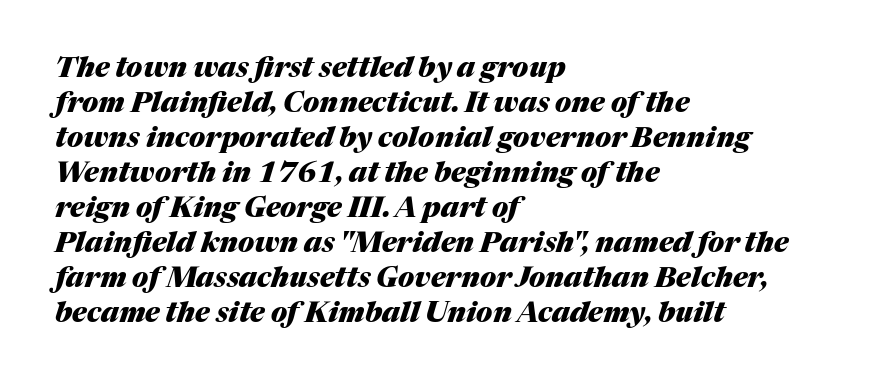
{"italic": "yes", "lean": "right", "slant_degrees": 17, "bold": "yes", "weight": "heavy", "width": "normal", "stroke_contrast": "medium", "x_height": "medium", "monospaced": "no", "underline": "no", "align": "left", "line_spacing": "normal", "line_spacing_ratio": 1.25, "letter_spacing": "normal", "letter_spacing_em": 0.0, "glyph_px": 28}
